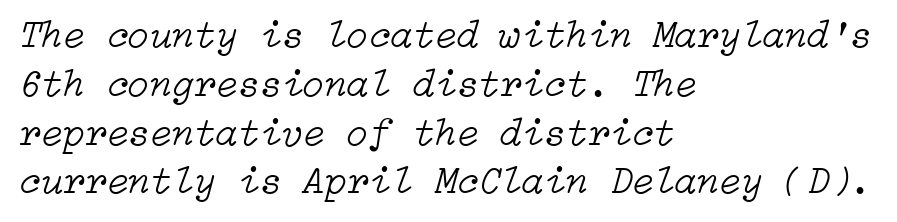
{"italic": "yes", "lean": "right", "slant_degrees": 15, "bold": "no", "weight": "light", "width": "normal", "stroke_contrast": "low", "x_height": "medium", "underline": "no", "align": "left", "line_spacing_ratio": 1.22, "letter_spacing": "normal", "letter_spacing_em": 0.0, "glyph_px": 40}
